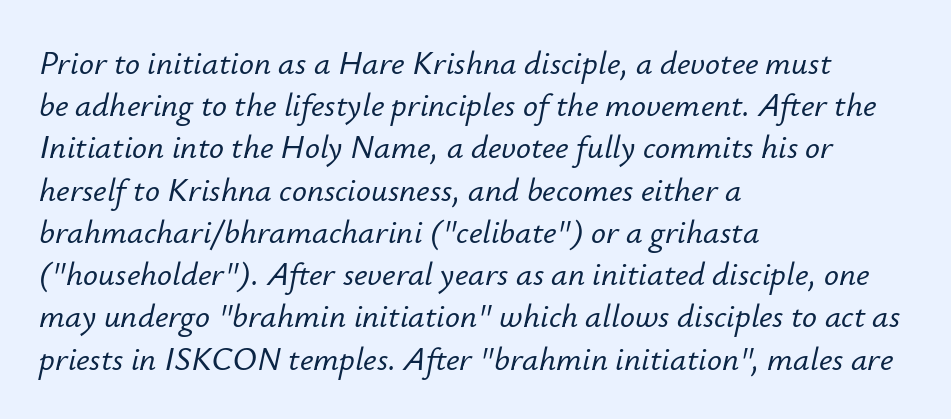
Q: Is the text italic (slanted)? A: Yes, it leans right by about 12 degrees.
Q: Is the text underlined? A: No.
Q: How is the paragraph aligned? A: Left-aligned.
Q: Is the spacing between letters normal or unusually wide? A: Normal.
Q: Is the spacing between lines tight, normal or loose? A: Normal.
Q: Width (condensed, normal, or wide)? A: Normal.
Q: Stroke contrast? A: Low.
Q: x-height? A: Small.
Q: Monospaced? A: No.
